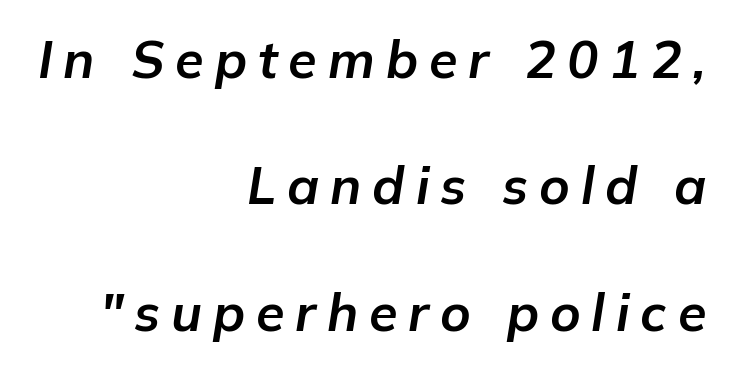
{"italic": "yes", "lean": "right", "slant_degrees": 9, "bold": "yes", "weight": "bold", "width": "normal", "stroke_contrast": "low", "x_height": "medium", "monospaced": "no", "underline": "no", "align": "right", "line_spacing": "loose", "line_spacing_ratio": 2.43, "letter_spacing": "wide", "letter_spacing_em": 0.21, "glyph_px": 52}
